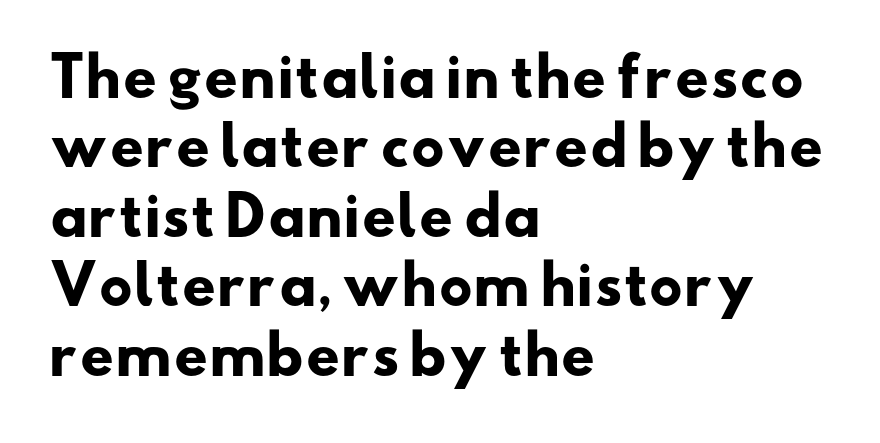
{"serif": "no", "bold": "yes", "weight": "heavy", "width": "wide", "stroke_contrast": "low", "x_height": "small", "monospaced": "no", "underline": "no", "align": "left", "line_spacing": "normal", "line_spacing_ratio": 1.31, "letter_spacing": "normal", "letter_spacing_em": 0.0, "glyph_px": 53}
